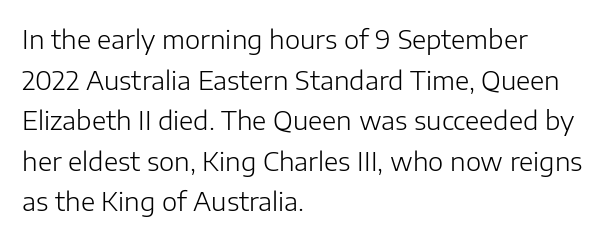
The image shows 26 px text type, upright; set left-aligned, normal line spacing (1.56x), normal letter spacing, not underlined.
